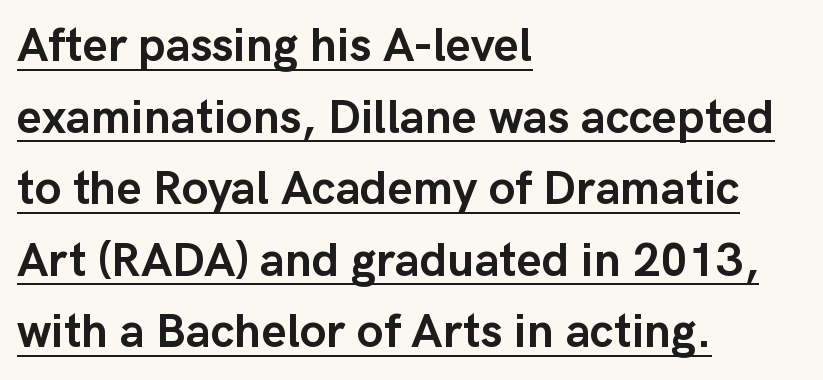
Q: Is the text bold? A: Yes.
Q: Is the text italic (slanted)? A: No, it is upright.
Q: Is the typeface a serif or a sans-serif typeface? A: Sans-serif.
Q: Is the text underlined? A: Yes.
Q: How is the paragraph aligned? A: Left-aligned.
Q: Is the spacing between letters normal or unusually wide? A: Normal.
Q: Is the spacing between lines tight, normal or loose? A: Normal.
Q: Width (condensed, normal, or wide)? A: Normal.
Q: Stroke contrast? A: Low.
Q: x-height? A: Medium.
Q: Monospaced? A: No.
